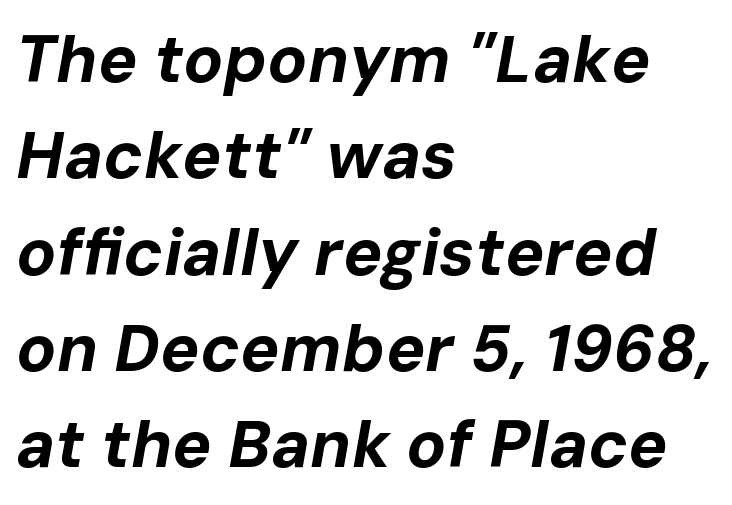
Q: Is the text bold? A: Yes.
Q: Is the text italic (slanted)? A: Yes, it leans right by about 10 degrees.
Q: Is the text underlined? A: No.
Q: How is the paragraph aligned? A: Left-aligned.
Q: Is the spacing between letters normal or unusually wide? A: Normal.
Q: Is the spacing between lines tight, normal or loose? A: Normal.
Q: Width (condensed, normal, or wide)? A: Normal.
Q: Stroke contrast? A: Low.
Q: x-height? A: Medium.
Q: Monospaced? A: No.
